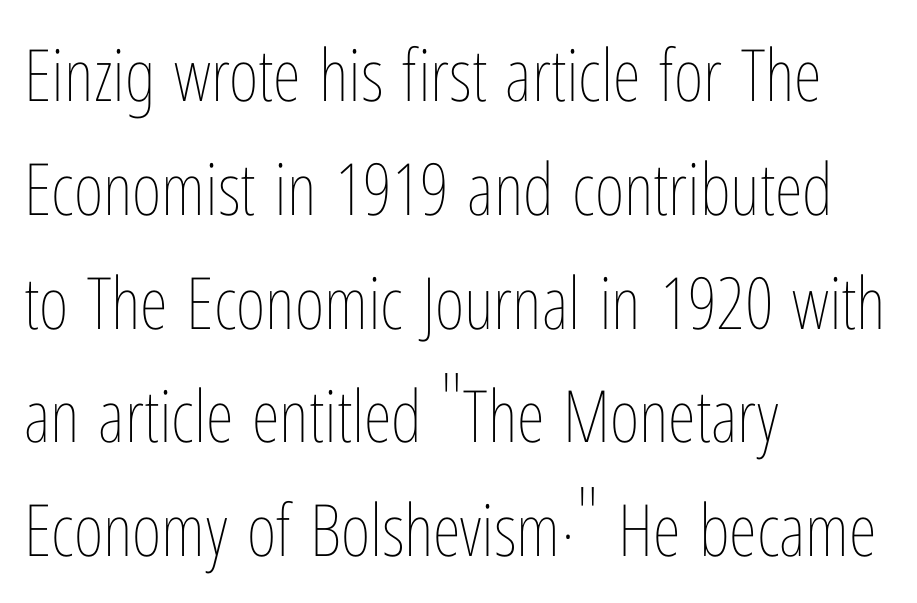
The image shows 72 px thin, condensed type, upright; set left-aligned, normal line spacing (1.58x), normal letter spacing, not underlined; low stroke contrast and a medium x-height.
